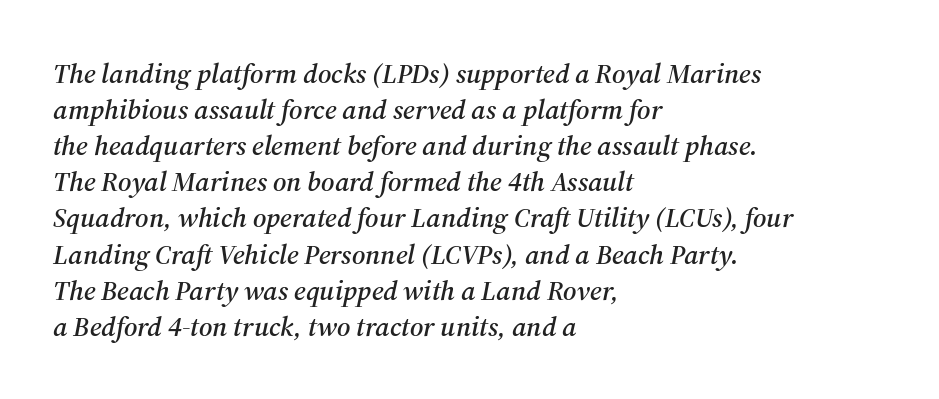
Q: Is the text italic (slanted)? A: Yes, it leans right by about 12 degrees.
Q: Is the typeface a serif or a sans-serif typeface? A: Serif.
Q: Is the text underlined? A: No.
Q: How is the paragraph aligned? A: Left-aligned.
Q: Is the spacing between letters normal or unusually wide? A: Normal.
Q: Is the spacing between lines tight, normal or loose? A: Normal.
Q: Width (condensed, normal, or wide)? A: Normal.
Q: Stroke contrast? A: Medium.
Q: x-height? A: Medium.
Q: Monospaced? A: No.
